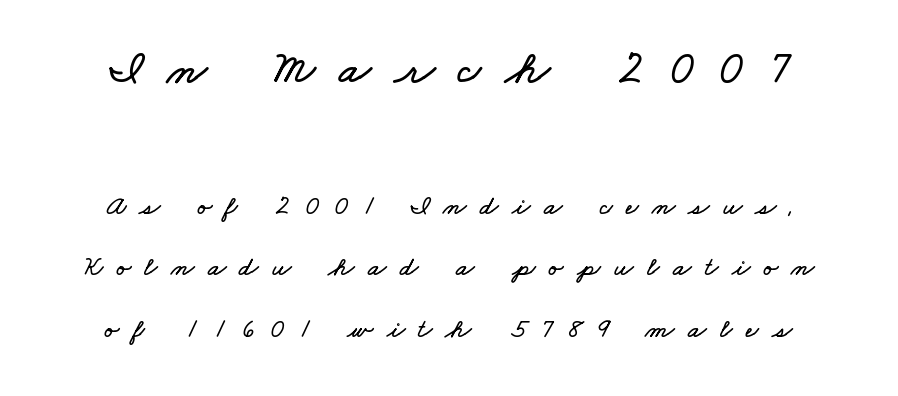
Q: Is the text underlined? A: No.
Q: Is the spacing between letters normal or unusually wide? A: Unusually wide.
Q: Is the spacing between lines tight, normal or loose? A: Loose.
Q: Which block of text is set in a larger size, the first (top) or the second (bottom)? A: The first (top) one.
Q: Width (condensed, normal, or wide)? A: Wide.
Q: Stroke contrast? A: Low.
Q: x-height? A: Small.
Q: Monospaced? A: No.
